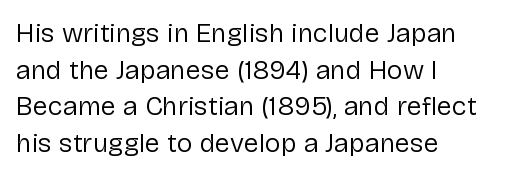
Q: Is the text bold? A: No.
Q: Is the text italic (slanted)? A: No, it is upright.
Q: Is the text underlined? A: No.
Q: How is the paragraph aligned? A: Left-aligned.
Q: Is the spacing between letters normal or unusually wide? A: Normal.
Q: Is the spacing between lines tight, normal or loose? A: Normal.
